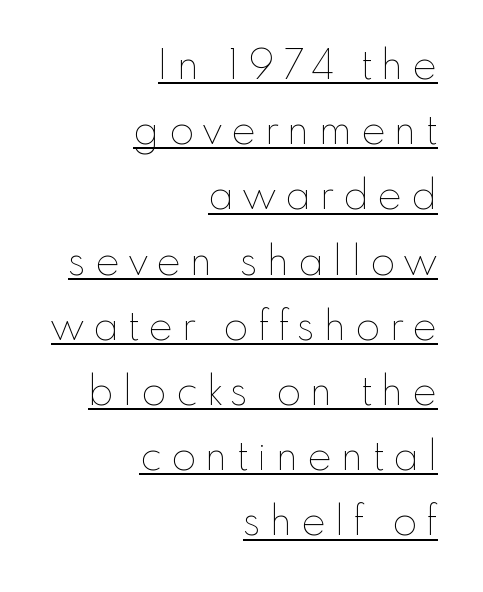
Q: Is the text bold? A: No.
Q: Is the text italic (slanted)? A: No, it is upright.
Q: Is the text underlined? A: Yes.
Q: How is the paragraph aligned? A: Right-aligned.
Q: Is the spacing between letters normal or unusually wide? A: Unusually wide.
Q: Is the spacing between lines tight, normal or loose? A: Normal.
Q: Width (condensed, normal, or wide)? A: Normal.
Q: Stroke contrast? A: Low.
Q: x-height? A: Small.
Q: Monospaced? A: No.
